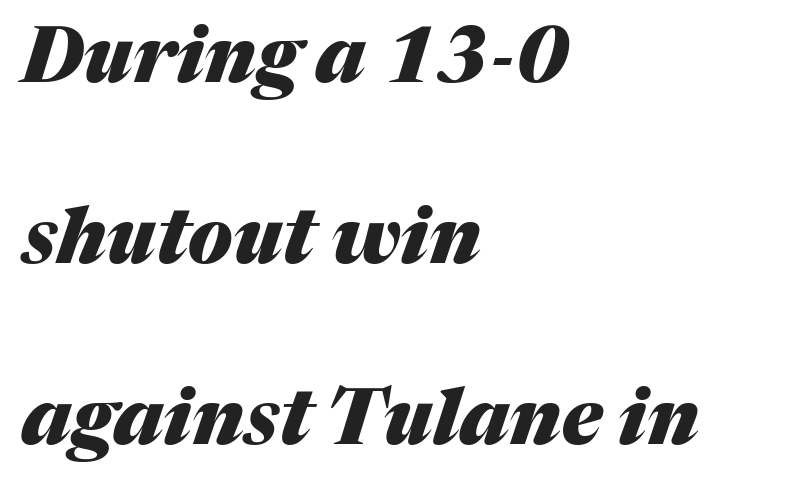
The image shows 77 px heavy type, italic (leaning right); set left-aligned, loose line spacing (2.35x), normal letter spacing, not underlined; medium stroke contrast and a medium x-height.
